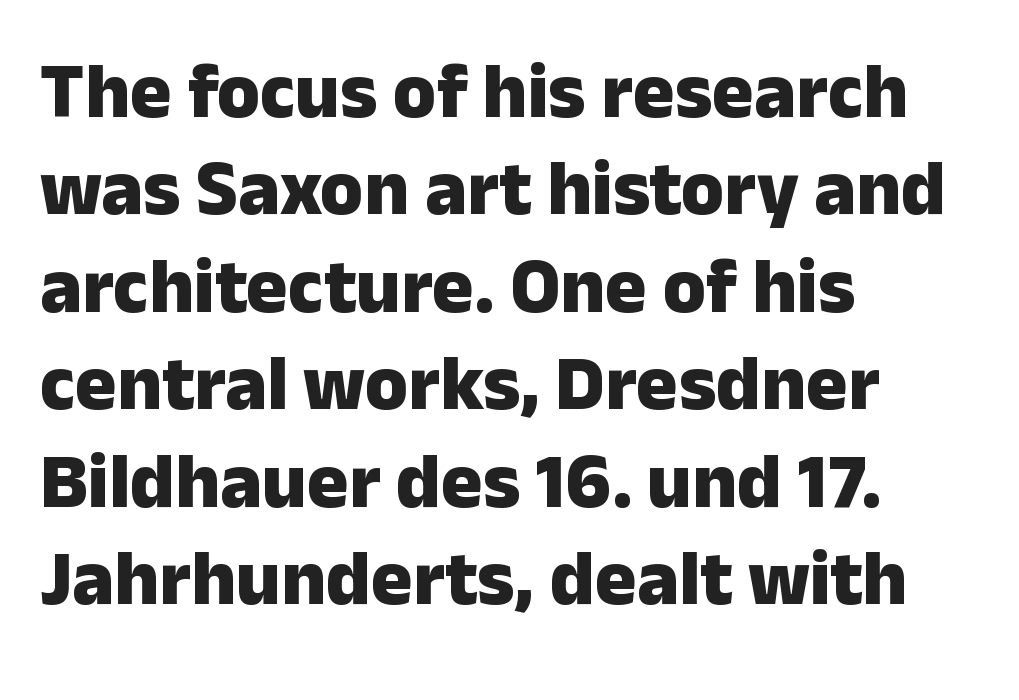
Q: Is the text bold? A: Yes.
Q: Is the text italic (slanted)? A: No, it is upright.
Q: Is the typeface a serif or a sans-serif typeface? A: Sans-serif.
Q: Is the text underlined? A: No.
Q: How is the paragraph aligned? A: Left-aligned.
Q: Is the spacing between letters normal or unusually wide? A: Normal.
Q: Is the spacing between lines tight, normal or loose? A: Normal.
Q: Width (condensed, normal, or wide)? A: Normal.
Q: Stroke contrast? A: Low.
Q: x-height? A: Medium.
Q: Monospaced? A: No.
